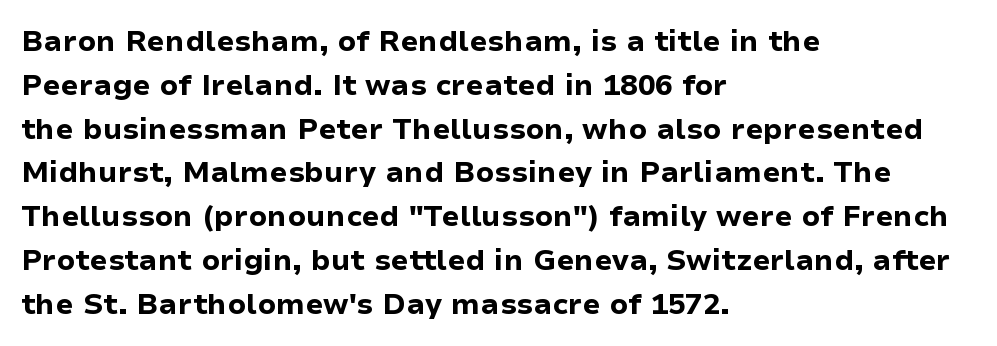
Q: Is the text bold? A: Yes.
Q: Is the text italic (slanted)? A: No, it is upright.
Q: Is the typeface a serif or a sans-serif typeface? A: Sans-serif.
Q: Is the text underlined? A: No.
Q: How is the paragraph aligned? A: Left-aligned.
Q: Is the spacing between letters normal or unusually wide? A: Normal.
Q: Is the spacing between lines tight, normal or loose? A: Normal.
Q: Width (condensed, normal, or wide)? A: Normal.
Q: Stroke contrast? A: Low.
Q: x-height? A: Medium.
Q: Monospaced? A: No.
